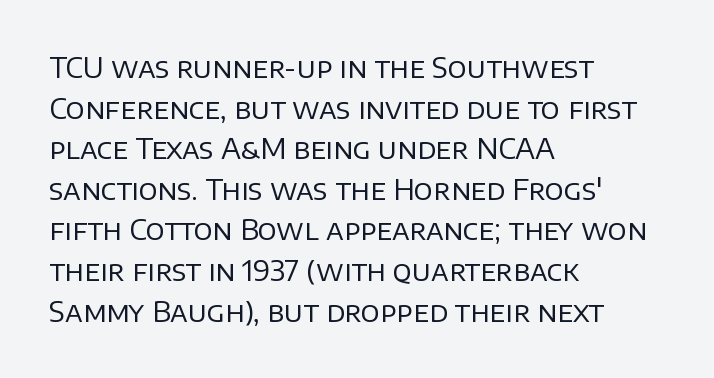
{"serif": "no", "italic": "no", "bold": "no", "weight": "regular", "width": "normal", "stroke_contrast": "low", "x_height": "large", "monospaced": "no", "underline": "no", "align": "left", "line_spacing": "normal", "line_spacing_ratio": 1.45, "letter_spacing": "normal", "letter_spacing_em": 0.0, "glyph_px": 28}
